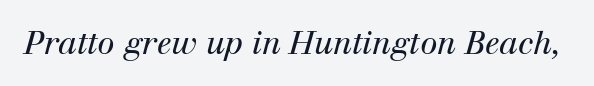
The letters sit at their default tracking, neither squeezed nor spread. Designer's note — italics engaged. Character widths vary here, with narrow letters taking less room than wide ones. Weight: regular or lighter. Only glyphs here, with clear space below each row. The passage shown is typeset with a serif family.
